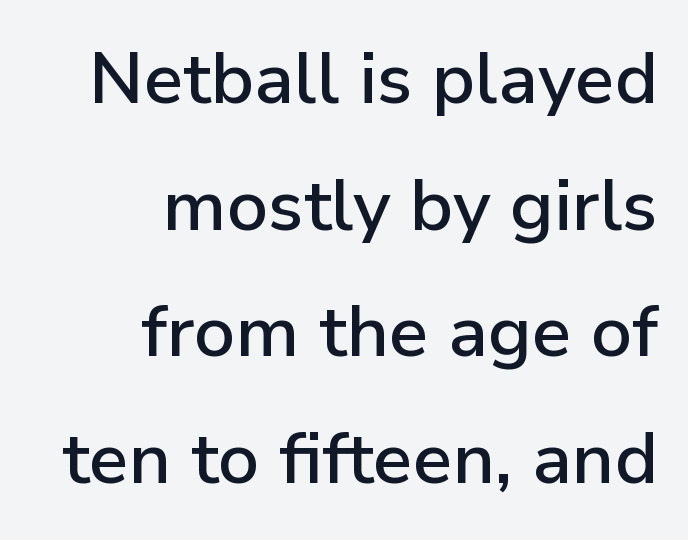
Q: Is the text italic (slanted)? A: No, it is upright.
Q: Is the typeface a serif or a sans-serif typeface? A: Sans-serif.
Q: Is the text underlined? A: No.
Q: How is the paragraph aligned? A: Right-aligned.
Q: Is the spacing between letters normal or unusually wide? A: Normal.
Q: Width (condensed, normal, or wide)? A: Normal.
Q: Stroke contrast? A: Low.
Q: x-height? A: Medium.
Q: Monospaced? A: No.
